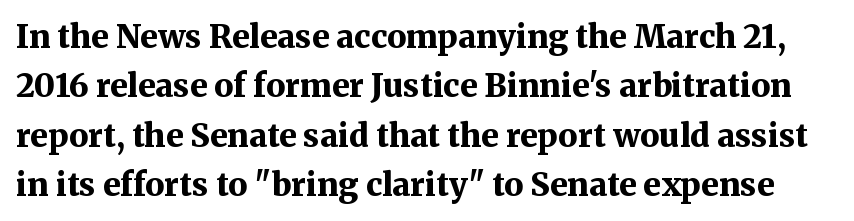
Q: Is the text bold? A: Yes.
Q: Is the text italic (slanted)? A: No, it is upright.
Q: Is the typeface a serif or a sans-serif typeface? A: Serif.
Q: Is the text underlined? A: No.
Q: Is the spacing between letters normal or unusually wide? A: Normal.
Q: Is the spacing between lines tight, normal or loose? A: Normal.
Q: Width (condensed, normal, or wide)? A: Normal.
Q: Stroke contrast? A: Medium.
Q: x-height? A: Medium.
Q: Monospaced? A: No.
